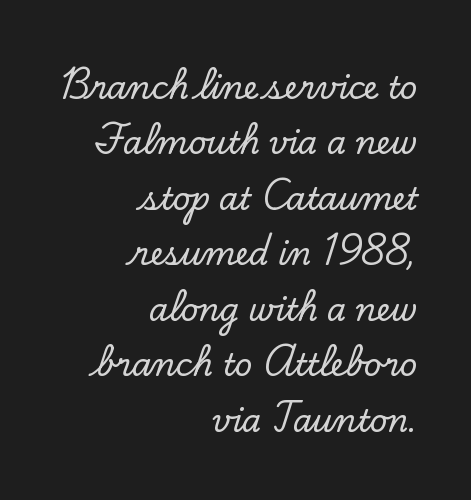
The typeface chosen for these lines features serifs. The passage is arranged like a letterhead date or caption credit — flush right. Lines of text with bare space underneath. Inter-character spacing is left at the font's built-in metrics. Proportional: the letters do not fall into vertical columns.
